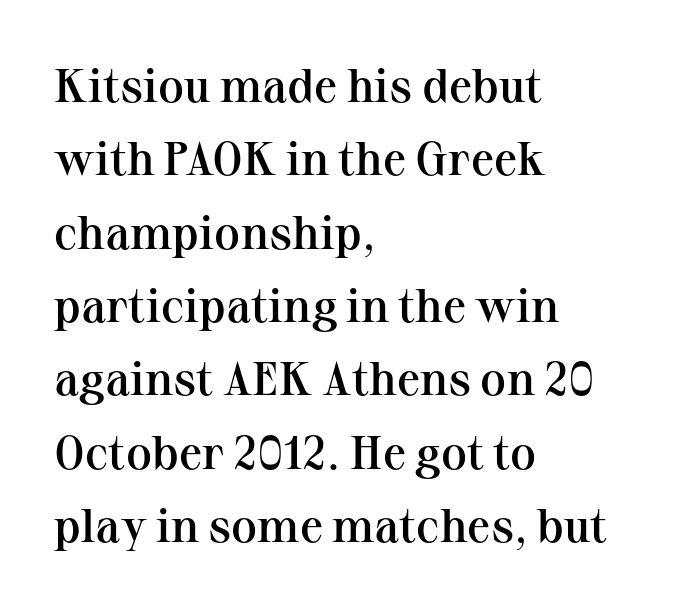
{"serif": "yes", "italic": "no", "bold": "semi", "weight": "semibold", "width": "normal", "stroke_contrast": "medium", "x_height": "medium", "monospaced": "no", "underline": "no", "align": "left", "line_spacing": "normal", "line_spacing_ratio": 1.56, "letter_spacing": "normal", "letter_spacing_em": 0.0, "glyph_px": 47}
